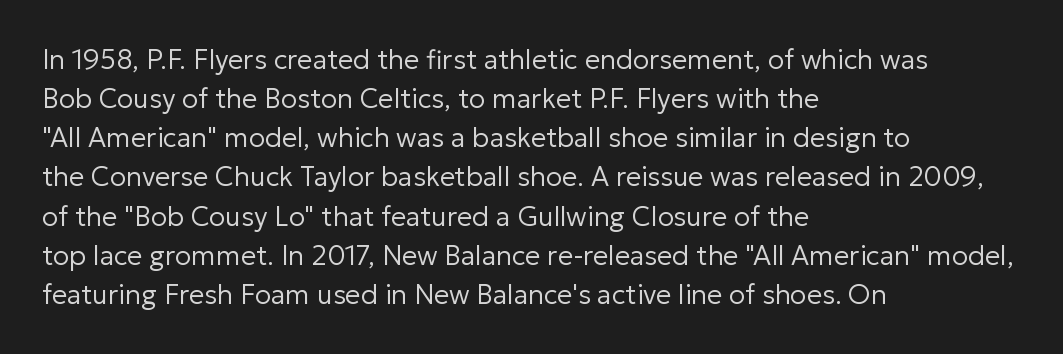
Q: Is the text bold? A: No.
Q: Is the text italic (slanted)? A: No, it is upright.
Q: Is the text underlined? A: No.
Q: How is the paragraph aligned? A: Left-aligned.
Q: Is the spacing between letters normal or unusually wide? A: Normal.
Q: Is the spacing between lines tight, normal or loose? A: Normal.
